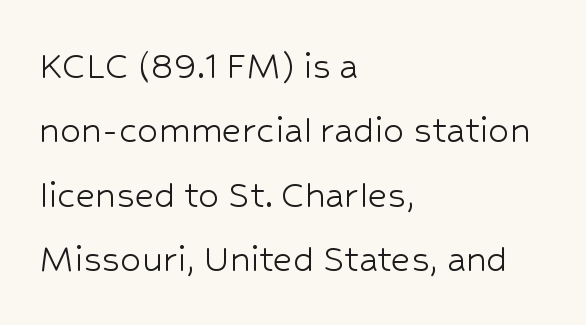
Tracking here is standard; glyphs follow each other at the usual distance. Style check: upright. Is there much room between lines? A standard amount, neither cramped nor airy. I'd call this a sans setting — the letters go barefoot. Varying glyph widths throughout — classic text-font behaviour. Is the type heavy? It reads as light-to-regular instead.
